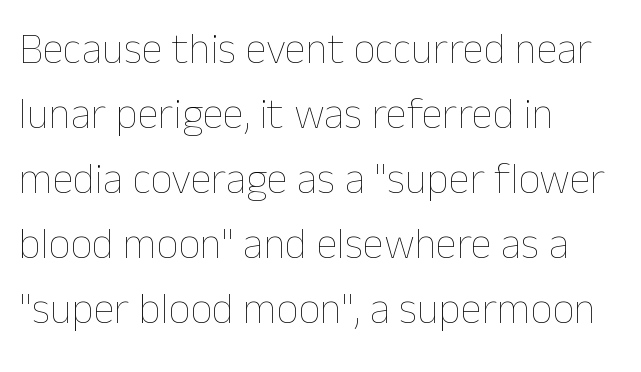
{"italic": "no", "bold": "no", "weight": "thin", "width": "normal", "stroke_contrast": "low", "x_height": "medium", "monospaced": "no", "underline": "no", "align": "left", "line_spacing": "normal", "line_spacing_ratio": 1.51, "letter_spacing": "normal", "letter_spacing_em": 0.0, "glyph_px": 43}
